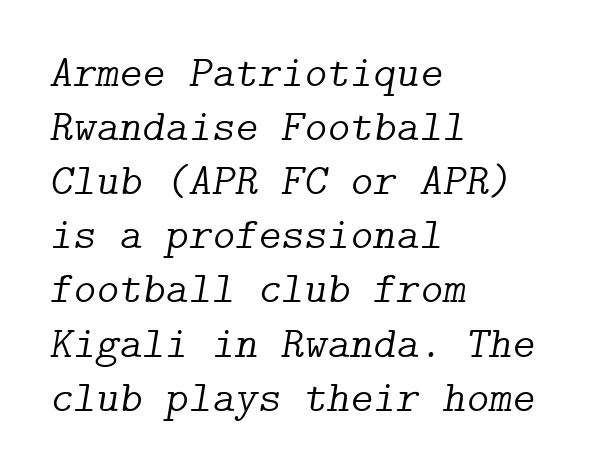
Underline: absent. Note: serifs present on the glyphs. The passage shown leans; its letterforms are oblique. Students, note that the glyphs here touch the page at normal intervals.
